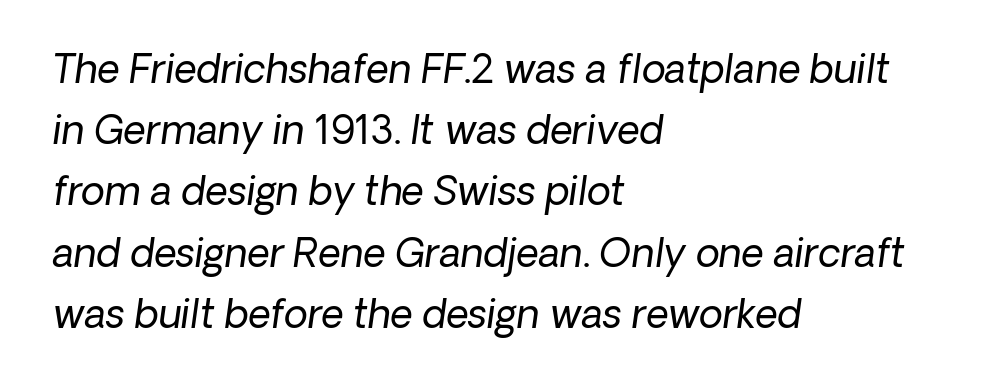
Vertical spacing — default. Here the designer chose a conventional face with non-uniform glyph widths. Underline: absent. Classification — sans serif. No heavy texture on the line: the type isn't bold. Caption: standard tracking, unaltered.
